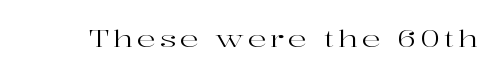
The image shows 23 px text type, upright; set not underlined.
